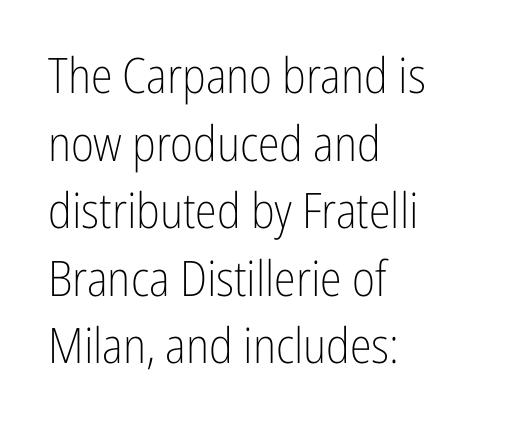
{"serif": "no", "italic": "no", "bold": "no", "weight": "light", "width": "condensed", "stroke_contrast": "low", "x_height": "medium", "monospaced": "no", "underline": "no", "align": "left", "line_spacing": "normal", "line_spacing_ratio": 1.38, "letter_spacing": "normal", "letter_spacing_em": 0.0, "glyph_px": 49}
